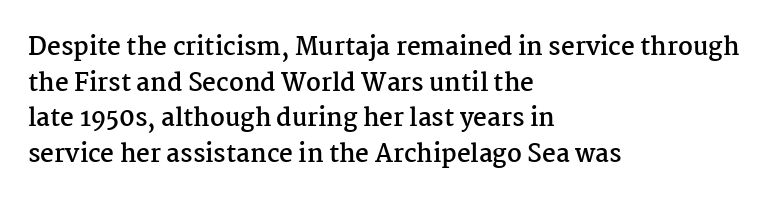
The image shows 24 px bold type, upright; set left-aligned, normal line spacing (1.48x), normal letter spacing, not underlined.
